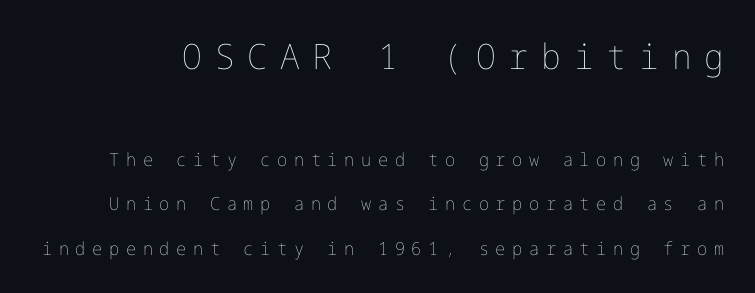
Q: Is the text bold? A: No.
Q: Is the text italic (slanted)? A: No, it is upright.
Q: Is the text underlined? A: No.
Q: Is the spacing between letters normal or unusually wide? A: Unusually wide.
Q: Is the spacing between lines tight, normal or loose? A: Loose.
Q: Which block of text is set in a larger size, the first (top) or the second (bottom)? A: The first (top) one.
Q: Width (condensed, normal, or wide)? A: Normal.
Q: Stroke contrast? A: Low.
Q: x-height? A: Medium.
